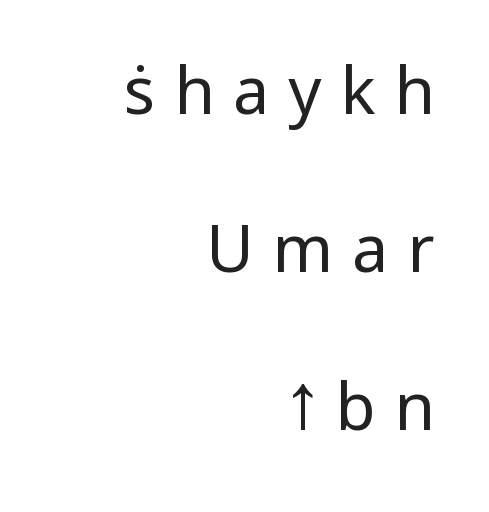
{"serif": "no", "italic": "no", "bold": "no", "weight": "regular", "width": "normal", "stroke_contrast": "low", "x_height": "medium", "monospaced": "no", "underline": "no", "align": "right", "line_spacing": "loose", "line_spacing_ratio": 2.43, "letter_spacing": "wide", "letter_spacing_em": 0.29, "glyph_px": 65}
